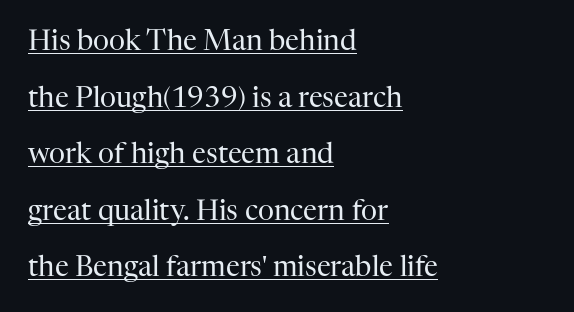
{"serif": "yes", "italic": "no", "bold": "no", "weight": "regular", "width": "normal", "stroke_contrast": "high", "x_height": "medium", "monospaced": "no", "underline": "yes", "align": "left", "line_spacing": "loose", "line_spacing_ratio": 2.02, "letter_spacing": "normal", "letter_spacing_em": 0.0, "glyph_px": 28}
